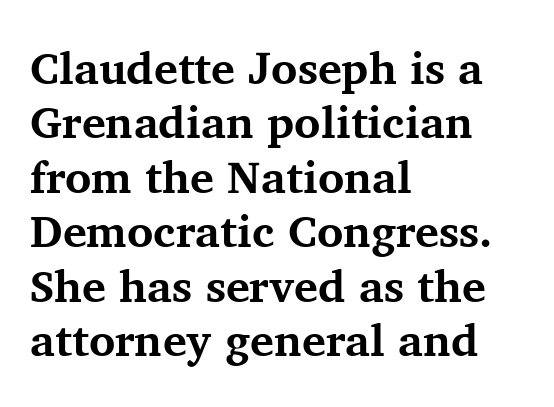
Q: Is the text bold? A: Yes.
Q: Is the text italic (slanted)? A: No, it is upright.
Q: Is the typeface a serif or a sans-serif typeface? A: Serif.
Q: Is the text underlined? A: No.
Q: How is the paragraph aligned? A: Left-aligned.
Q: Is the spacing between letters normal or unusually wide? A: Normal.
Q: Width (condensed, normal, or wide)? A: Normal.
Q: Stroke contrast? A: Medium.
Q: x-height? A: Medium.
Q: Monospaced? A: No.
